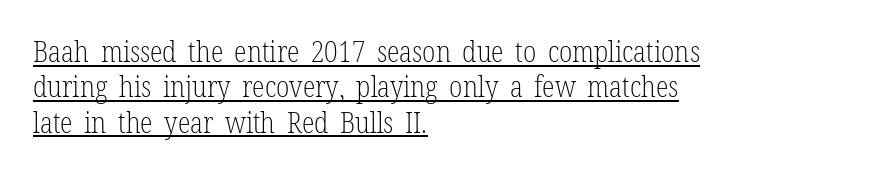
Spacing verdict: proportional, widths tailored to each character. Does the copy run flush right? No — it runs flush left. A typographer would call this underscored text. Stems here are at most as thick as an everyday book face. Designer's note — italics off, roman on. You could call the tracking neutral — neither tight nor loose.
